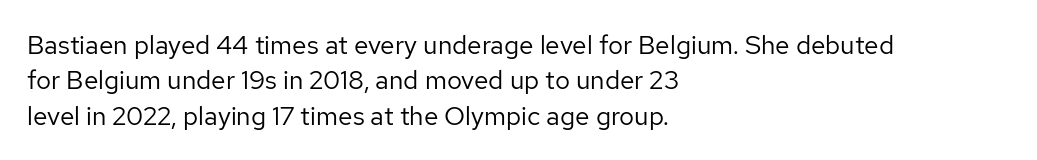
{"italic": "no", "bold": "no", "underline": "no", "align": "left", "line_spacing": "normal", "line_spacing_ratio": 1.36, "letter_spacing": "normal", "letter_spacing_em": 0.0, "glyph_px": 26}
